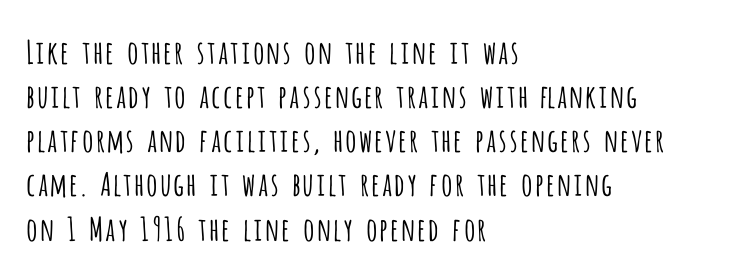
{"serif": "no", "italic": "no", "bold": "no", "weight": "light", "width": "condensed", "stroke_contrast": "low", "x_height": "large", "monospaced": "no", "underline": "no", "align": "left", "line_spacing": "normal", "line_spacing_ratio": 1.38, "letter_spacing": "normal", "letter_spacing_em": 0.0, "glyph_px": 32}
